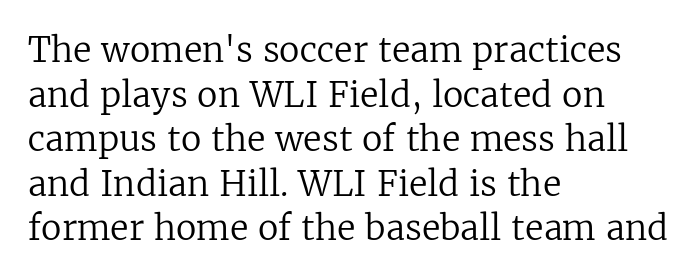
Q: Is the text bold? A: No.
Q: Is the text italic (slanted)? A: No, it is upright.
Q: Is the typeface a serif or a sans-serif typeface? A: Serif.
Q: Is the text underlined? A: No.
Q: How is the paragraph aligned? A: Left-aligned.
Q: Is the spacing between letters normal or unusually wide? A: Normal.
Q: Is the spacing between lines tight, normal or loose? A: Normal.
Q: Width (condensed, normal, or wide)? A: Normal.
Q: Stroke contrast? A: Low.
Q: x-height? A: Medium.
Q: Monospaced? A: No.
